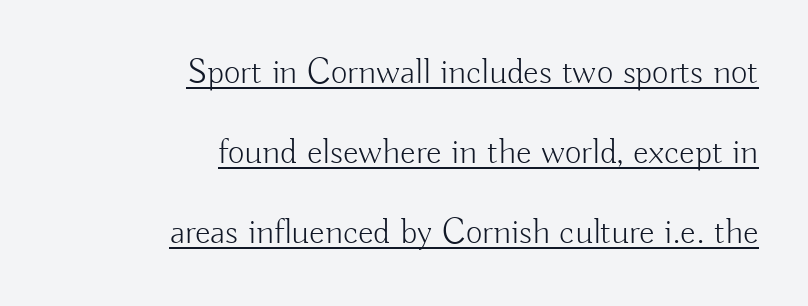
The image shows 36 px light sans-serif type, upright; set right-aligned, loose line spacing (2.22x), normal letter spacing, underlined; low stroke contrast and a small x-height.
